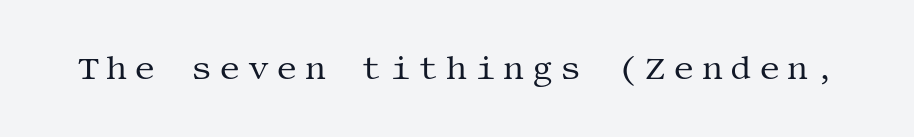
The letters stand straight up with perfectly vertical stems. Here the glyphs are tracked loosely, breaking word shapes into spaced letters. Check the space under the baseline: it is left empty. To sum up the face: it has serifs.
